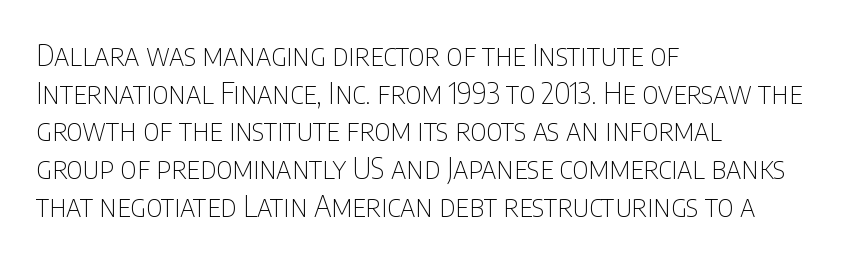
The image shows 29 px thin, condensed sans-serif type, upright; set left-aligned, normal line spacing (1.3x), normal letter spacing, not underlined; low stroke contrast and a large x-height.
